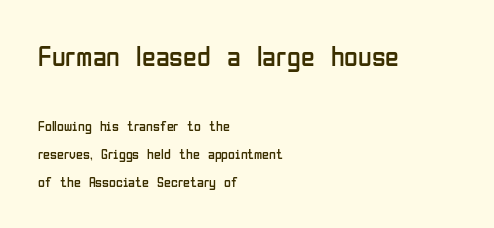
Bare-footed words on every line. Horizontal bands of white between lines are thick stripes. What kind of face is this? One without serifs — a sans. Which of the two is more prominent by size? The first, at the top.
